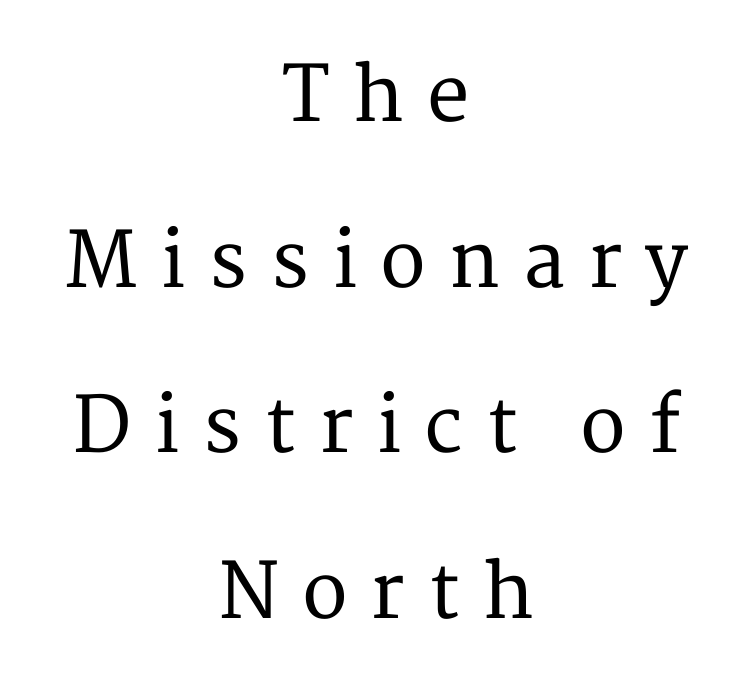
{"serif": "yes", "italic": "no", "width": "normal", "stroke_contrast": "medium", "x_height": "medium", "monospaced": "no", "underline": "no", "align": "center", "line_spacing": "loose", "line_spacing_ratio": 2.18, "letter_spacing": "wide", "letter_spacing_em": 0.3, "glyph_px": 76}
